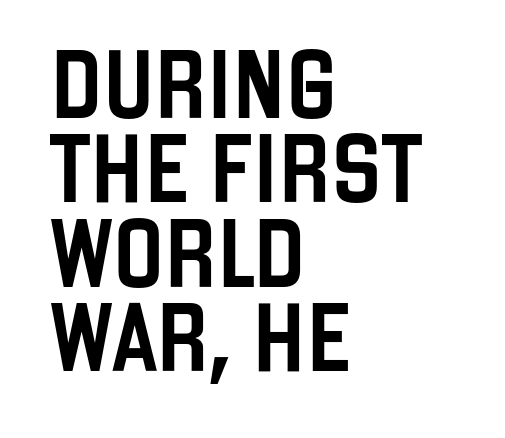
The image shows 68 px condensed sans-serif type, upright; set left-aligned, line spacing 1.24x, normal letter spacing, not underlined; low stroke contrast and a large x-height.
